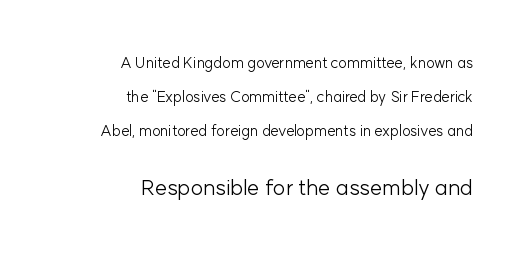
The image shows 22 px text type, upright; set right-aligned, loose line spacing (2.27x), normal letter spacing, not underlined; the second (bottom) block is 1.47x larger.
